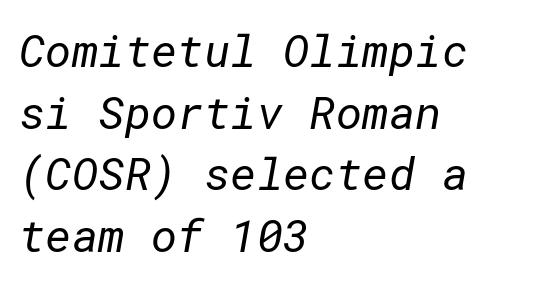
{"serif": "no", "bold": "no", "weight": "regular", "width": "normal", "stroke_contrast": "low", "x_height": "medium", "underline": "no", "align": "left", "line_spacing": "normal", "line_spacing_ratio": 1.37, "letter_spacing": "normal", "letter_spacing_em": 0.0, "glyph_px": 45}
